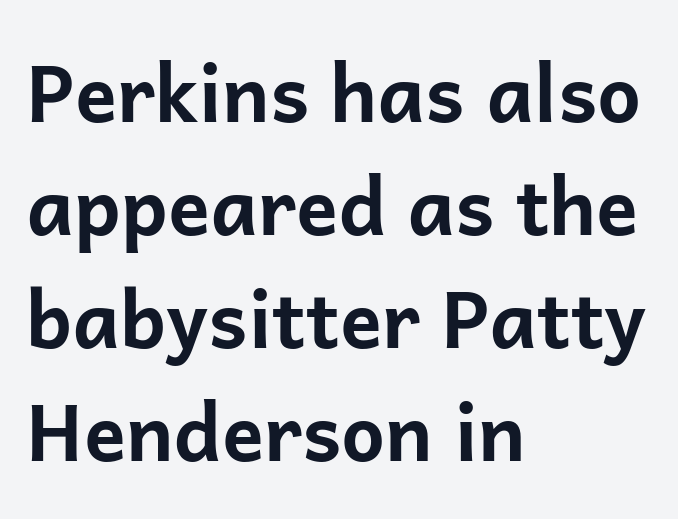
{"serif": "no", "italic": "no", "bold": "yes", "weight": "bold", "width": "normal", "stroke_contrast": "low", "x_height": "medium", "monospaced": "no", "underline": "no", "align": "left", "line_spacing": "normal", "line_spacing_ratio": 1.45, "letter_spacing": "normal", "letter_spacing_em": 0.0, "glyph_px": 78}
